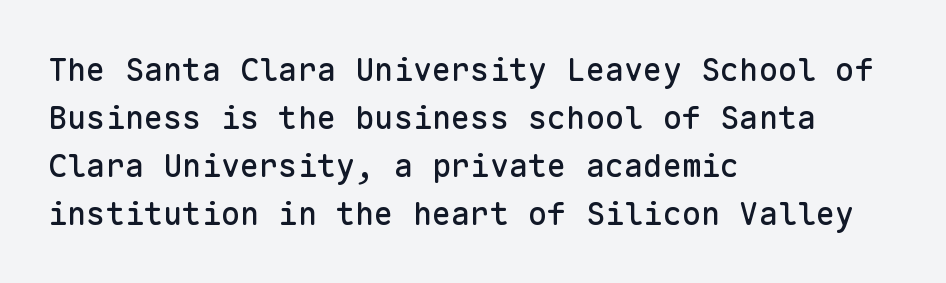
Q: Is the text italic (slanted)? A: No, it is upright.
Q: Is the typeface a serif or a sans-serif typeface? A: Sans-serif.
Q: Is the text underlined? A: No.
Q: How is the paragraph aligned? A: Left-aligned.
Q: Is the spacing between letters normal or unusually wide? A: Normal.
Q: Is the spacing between lines tight, normal or loose? A: Normal.
Q: Width (condensed, normal, or wide)? A: Normal.
Q: Stroke contrast? A: Low.
Q: x-height? A: Medium.
Q: Monospaced? A: Yes.
